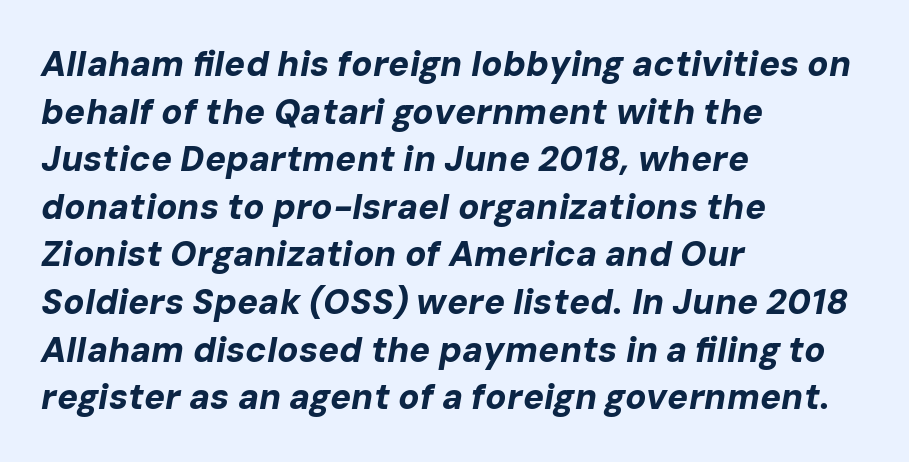
The image shows 35 px bold type, italic (leaning right); set left-aligned, normal line spacing (1.36x), normal letter spacing, not underlined; low stroke contrast and a medium x-height.
